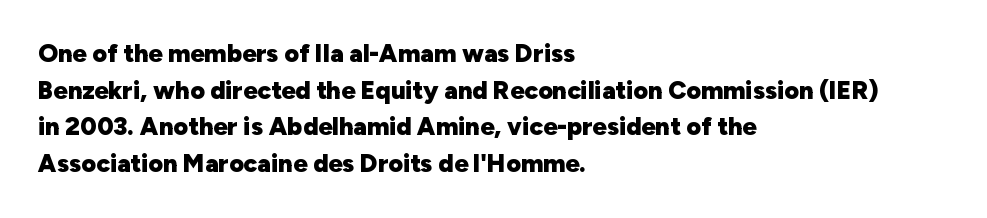
Q: Is the text bold? A: Yes.
Q: Is the text italic (slanted)? A: No, it is upright.
Q: Is the text underlined? A: No.
Q: How is the paragraph aligned? A: Left-aligned.
Q: Is the spacing between letters normal or unusually wide? A: Normal.
Q: Is the spacing between lines tight, normal or loose? A: Normal.
